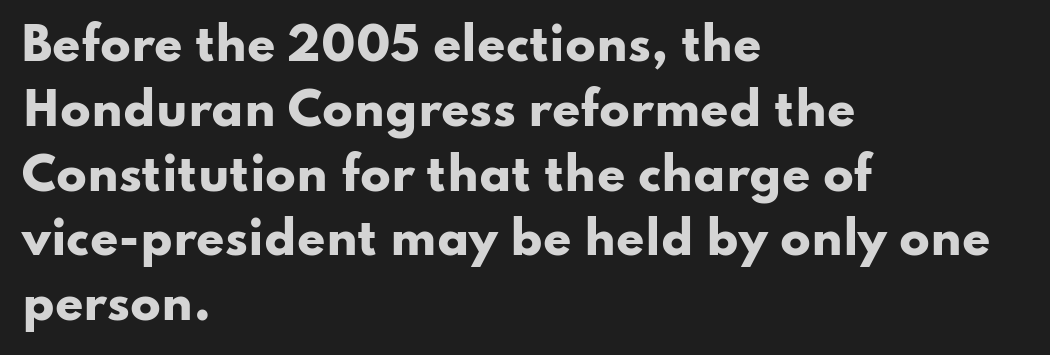
Q: Is the text bold? A: Yes.
Q: Is the text italic (slanted)? A: No, it is upright.
Q: Is the typeface a serif or a sans-serif typeface? A: Sans-serif.
Q: Is the text underlined? A: No.
Q: How is the paragraph aligned? A: Left-aligned.
Q: Is the spacing between letters normal or unusually wide? A: Normal.
Q: Is the spacing between lines tight, normal or loose? A: Normal.
Q: Width (condensed, normal, or wide)? A: Wide.
Q: Stroke contrast? A: Low.
Q: x-height? A: Small.
Q: Monospaced? A: No.
